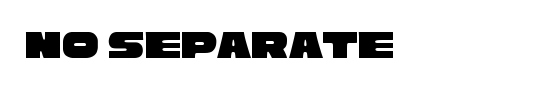
The image shows 41 px wide sans-serif type; set normal letter spacing, not underlined; low stroke contrast and a large x-height.
